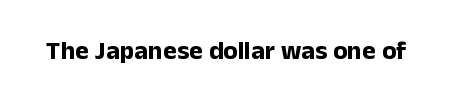
Only glyphs here, with clear space below each row. Rendered with straight, roman letterforms. The glyphs have the mass of a bold cut. Observe the ordinary spacing: letters are neighbours, not strangers.
